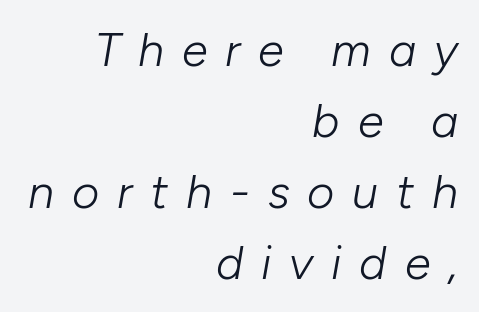
Q: Is the text bold? A: No.
Q: Is the text italic (slanted)? A: Yes, it leans right by about 10 degrees.
Q: Is the text underlined? A: No.
Q: How is the paragraph aligned? A: Right-aligned.
Q: Is the spacing between letters normal or unusually wide? A: Unusually wide.
Q: Is the spacing between lines tight, normal or loose? A: Normal.
Q: Width (condensed, normal, or wide)? A: Normal.
Q: Stroke contrast? A: Low.
Q: x-height? A: Medium.
Q: Monospaced? A: No.
